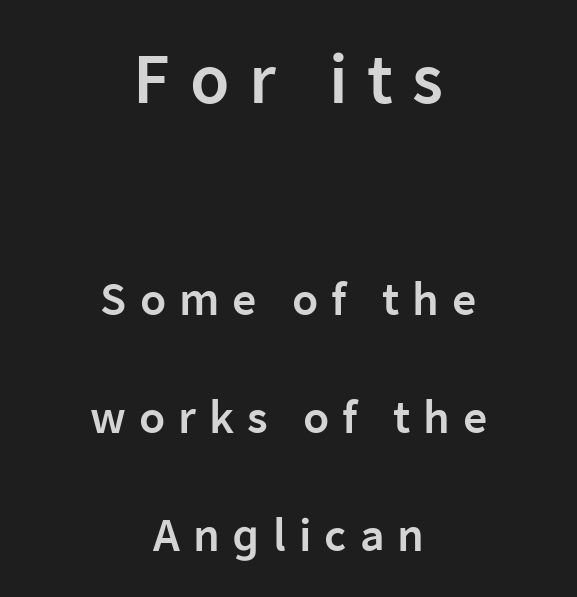
{"serif": "no", "italic": "no", "bold": "semi", "weight": "semibold", "width": "normal", "stroke_contrast": "low", "x_height": "medium", "monospaced": "no", "underline": "no", "align": "center", "line_spacing": "loose", "line_spacing_ratio": 2.46, "letter_spacing": "wide", "letter_spacing_em": 0.27, "larger_block": "first", "size_ratio": 1.5, "glyph_px": 72}
